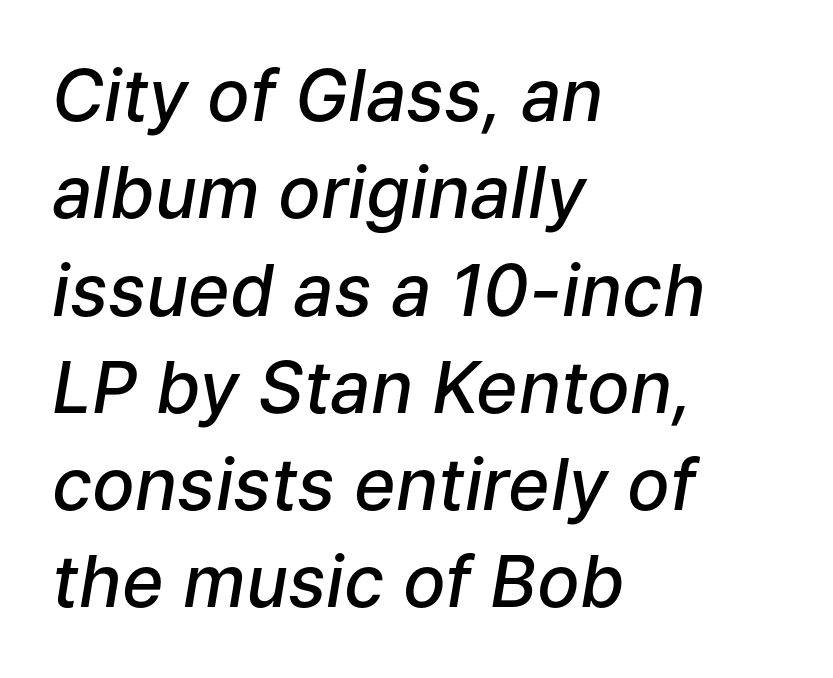
Q: Is the text bold? A: Semi-bold.
Q: Is the text italic (slanted)? A: Yes, it leans right by about 9 degrees.
Q: Is the text underlined? A: No.
Q: How is the paragraph aligned? A: Left-aligned.
Q: Is the spacing between letters normal or unusually wide? A: Normal.
Q: Is the spacing between lines tight, normal or loose? A: Normal.
Q: Width (condensed, normal, or wide)? A: Normal.
Q: Stroke contrast? A: Low.
Q: x-height? A: Medium.
Q: Monospaced? A: No.
